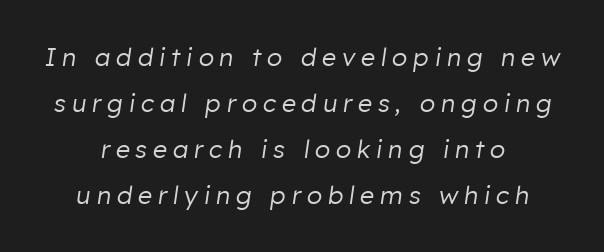
{"italic": "yes", "lean": "right", "slant_degrees": 8, "bold": "no", "underline": "no", "align": "center", "line_spacing_ratio": 1.84, "letter_spacing": "wide", "letter_spacing_em": 0.23, "glyph_px": 25}
